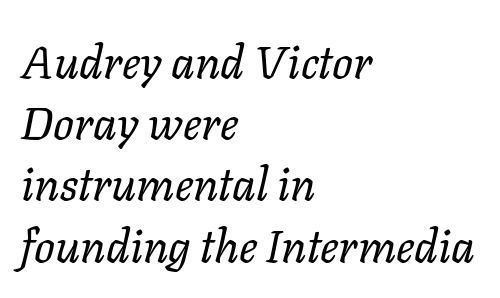
Q: Is the text bold? A: No.
Q: Is the text italic (slanted)? A: Yes, it leans right by about 11 degrees.
Q: Is the text underlined? A: No.
Q: How is the paragraph aligned? A: Left-aligned.
Q: Is the spacing between letters normal or unusually wide? A: Normal.
Q: Is the spacing between lines tight, normal or loose? A: Normal.
Q: Width (condensed, normal, or wide)? A: Normal.
Q: Stroke contrast? A: Low.
Q: x-height? A: Medium.
Q: Monospaced? A: No.
